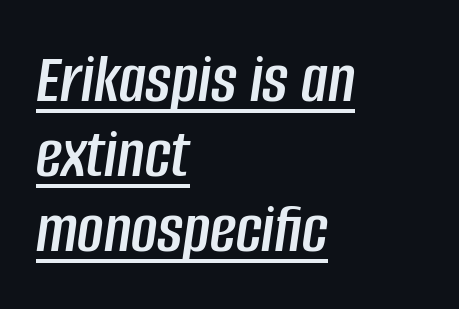
Looking at the ascenders, they clearly lean. Looks like regular typesetting: each glyph gets only the width it needs. In terms of leading, this rendering errs on the cramped side. Honestly, the underline is the first thing you notice here. Each word holds together tightly as a unit, with standard inter-letter gaps.
